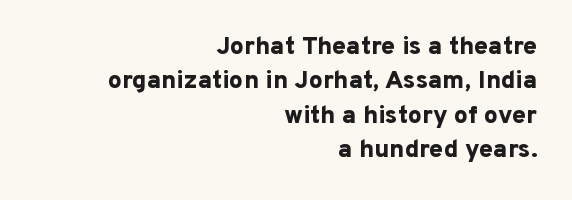
{"italic": "no", "bold": "yes", "underline": "no", "align": "right", "line_spacing": "normal", "line_spacing_ratio": 1.38, "letter_spacing": "normal", "letter_spacing_em": 0.0, "glyph_px": 25}
